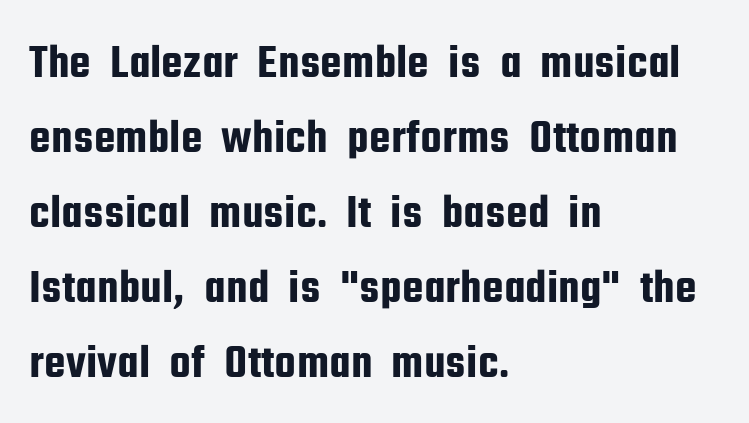
The image shows 48 px condensed sans-serif type, upright; set left-aligned, normal line spacing (1.56x), normal letter spacing, not underlined; low stroke contrast and a medium x-height.
